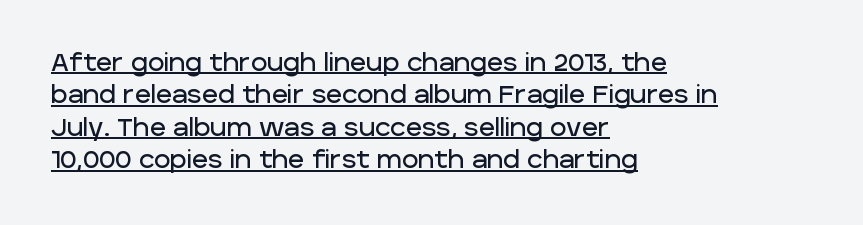
Q: Is the text italic (slanted)? A: No, it is upright.
Q: Is the text underlined? A: Yes.
Q: How is the paragraph aligned? A: Left-aligned.
Q: Is the spacing between letters normal or unusually wide? A: Normal.
Q: Is the spacing between lines tight, normal or loose? A: Normal.
